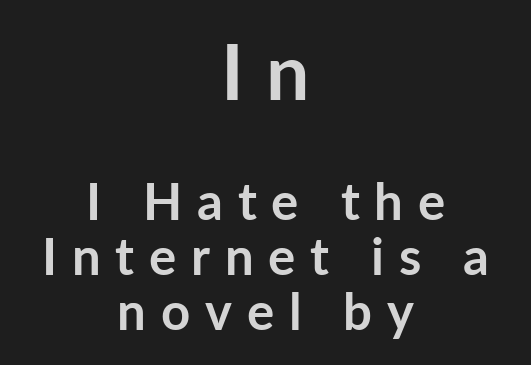
The image shows 77 px semibold sans-serif type, upright; set centered, tight line spacing (1.08x), unusually wide letter spacing (+0.29 em), not underlined; the first (top) block is 1.51x larger; low stroke contrast and a medium x-height.
